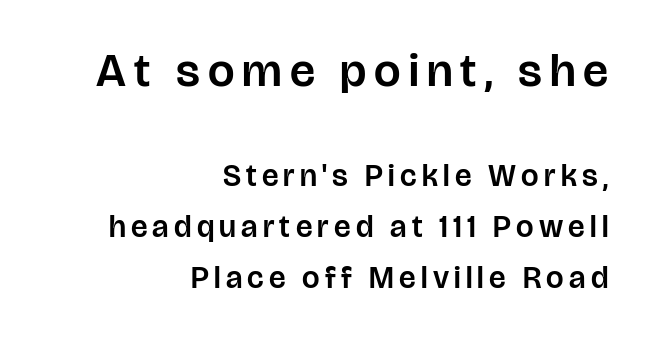
The image shows 47 px sans-serif type, upright; set right-aligned, normal line spacing (1.65x), not underlined; the first (top) block is 1.52x larger; low stroke contrast and a large x-height.
